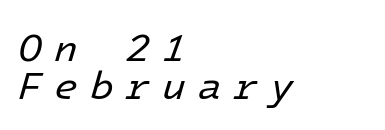
{"italic": "yes", "lean": "right", "slant_degrees": 16, "bold": "no", "weight": "regular", "width": "normal", "stroke_contrast": "low", "x_height": "medium", "underline": "no", "align": "left", "line_spacing": "tight", "line_spacing_ratio": 0.98, "letter_spacing": "wide", "letter_spacing_em": 0.31, "glyph_px": 39}
